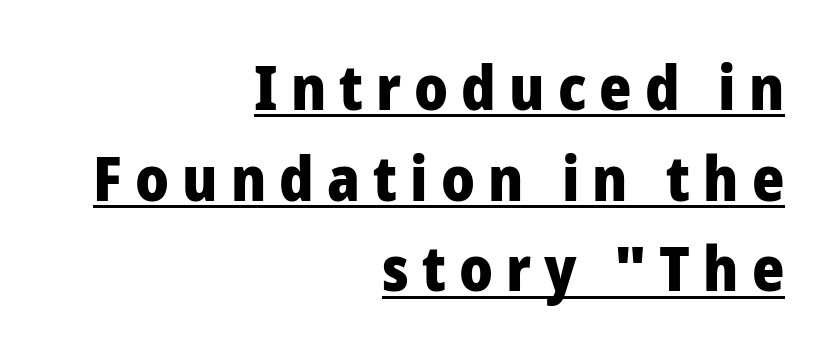
Q: Is the text bold? A: Yes.
Q: Is the text italic (slanted)? A: No, it is upright.
Q: Is the typeface a serif or a sans-serif typeface? A: Sans-serif.
Q: Is the text underlined? A: Yes.
Q: How is the paragraph aligned? A: Right-aligned.
Q: Is the spacing between letters normal or unusually wide? A: Unusually wide.
Q: Is the spacing between lines tight, normal or loose? A: Normal.
Q: Width (condensed, normal, or wide)? A: Normal.
Q: Stroke contrast? A: Low.
Q: x-height? A: Medium.
Q: Monospaced? A: No.
